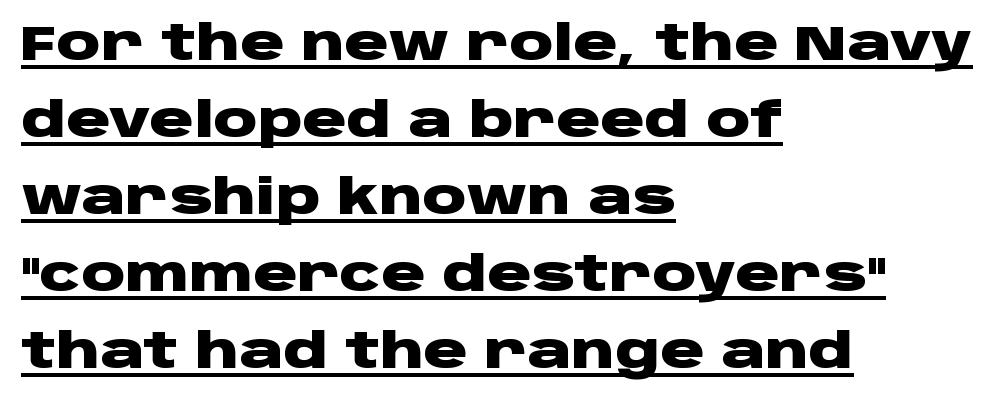
Q: Is the text bold? A: Yes.
Q: Is the text italic (slanted)? A: No, it is upright.
Q: Is the typeface a serif or a sans-serif typeface? A: Sans-serif.
Q: Is the text underlined? A: Yes.
Q: How is the paragraph aligned? A: Left-aligned.
Q: Is the spacing between letters normal or unusually wide? A: Normal.
Q: Is the spacing between lines tight, normal or loose? A: Normal.
Q: Width (condensed, normal, or wide)? A: Wide.
Q: Stroke contrast? A: Low.
Q: x-height? A: Large.
Q: Monospaced? A: No.
